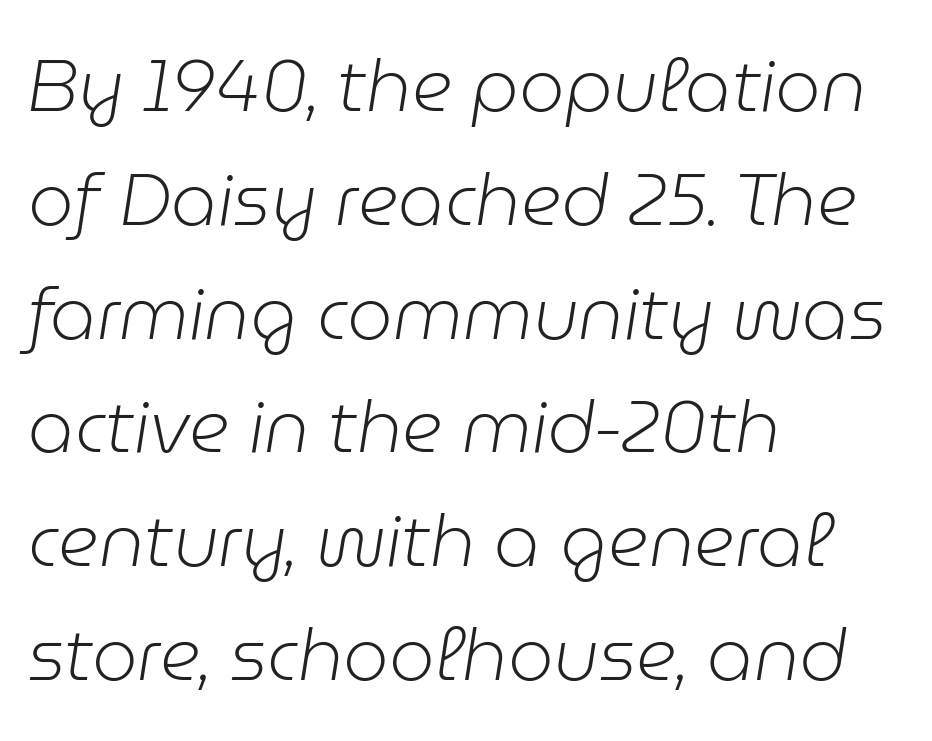
{"italic": "yes", "lean": "right", "slant_degrees": 9, "bold": "no", "weight": "light", "width": "normal", "stroke_contrast": "low", "x_height": "medium", "monospaced": "no", "underline": "no", "align": "left", "line_spacing": "normal", "line_spacing_ratio": 1.58, "letter_spacing": "normal", "letter_spacing_em": 0.0, "glyph_px": 72}
